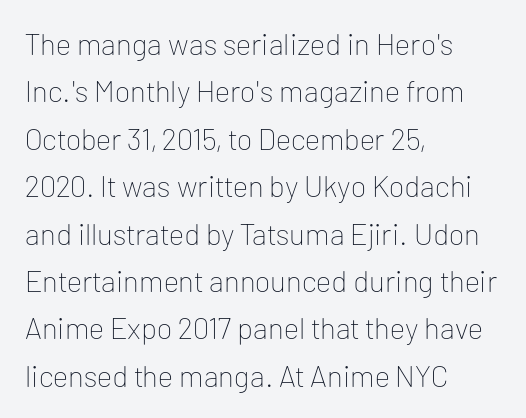
The leading is moderate, giving the passage an even texture. Does the lettering tilt? It doesn't — this is upright. Short and long lines alike share a common starting point at left. Spacing between characters is what you'd get straight out of the box. Only glyphs here, with clear space below each row. Looks like regular typesetting: each glyph gets only the width it needs.
